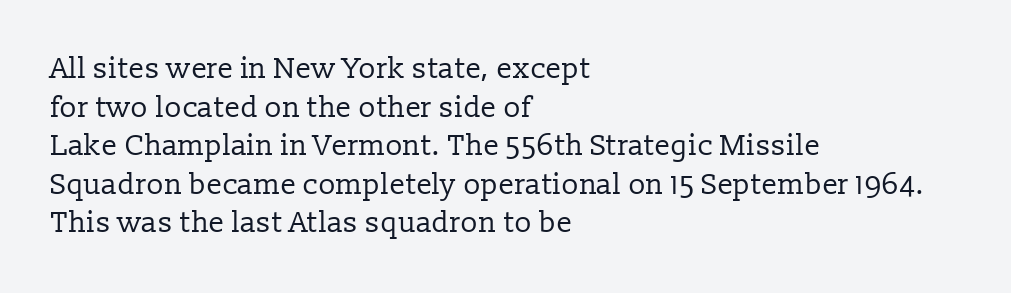
Q: Is the text bold? A: No.
Q: Is the text italic (slanted)? A: No, it is upright.
Q: Is the typeface a serif or a sans-serif typeface? A: Serif.
Q: Is the text underlined? A: No.
Q: How is the paragraph aligned? A: Left-aligned.
Q: Is the spacing between letters normal or unusually wide? A: Normal.
Q: Is the spacing between lines tight, normal or loose? A: Normal.
Q: Width (condensed, normal, or wide)? A: Normal.
Q: Stroke contrast? A: Low.
Q: x-height? A: Medium.
Q: Monospaced? A: No.
